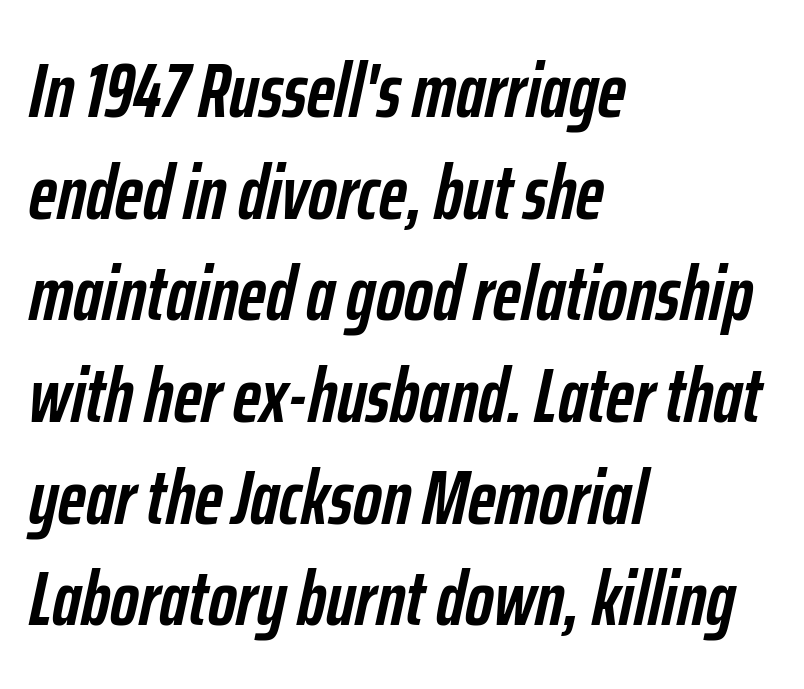
The image shows 77 px semibold, condensed type, italic (leaning right); set left-aligned, normal line spacing (1.32x), normal letter spacing, not underlined; low stroke contrast and a medium x-height.
